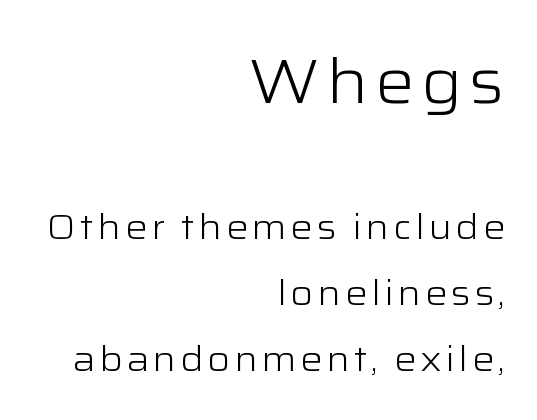
{"serif": "no", "italic": "no", "bold": "no", "weight": "light", "width": "wide", "stroke_contrast": "low", "x_height": "medium", "monospaced": "no", "underline": "no", "align": "right", "line_spacing_ratio": 1.89, "larger_block": "first", "size_ratio": 1.77, "glyph_px": 62}
